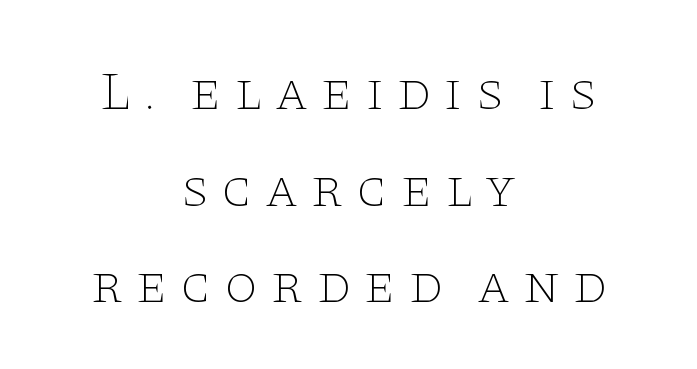
{"serif": "yes", "italic": "no", "bold": "no", "weight": "thin", "width": "wide", "stroke_contrast": "low", "x_height": "large", "monospaced": "no", "underline": "no", "align": "center", "line_spacing_ratio": 1.79, "letter_spacing": "wide", "letter_spacing_em": 0.22, "glyph_px": 54}
